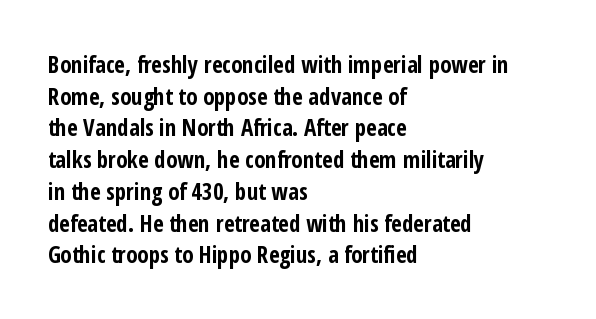
Q: Is the text bold? A: Yes.
Q: Is the text italic (slanted)? A: No, it is upright.
Q: Is the text underlined? A: No.
Q: How is the paragraph aligned? A: Left-aligned.
Q: Is the spacing between letters normal or unusually wide? A: Normal.
Q: Is the spacing between lines tight, normal or loose? A: Normal.
